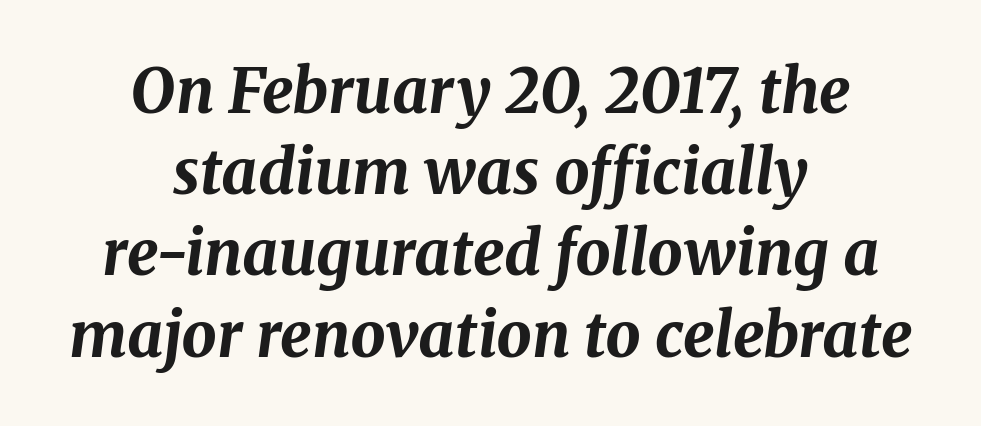
Q: Is the text bold? A: Yes.
Q: Is the text italic (slanted)? A: Yes, it leans right by about 8 degrees.
Q: Is the text underlined? A: No.
Q: How is the paragraph aligned? A: Centered.
Q: Is the spacing between letters normal or unusually wide? A: Normal.
Q: Is the spacing between lines tight, normal or loose? A: Normal.
Q: Width (condensed, normal, or wide)? A: Normal.
Q: Stroke contrast? A: Medium.
Q: x-height? A: Medium.
Q: Monospaced? A: No.
